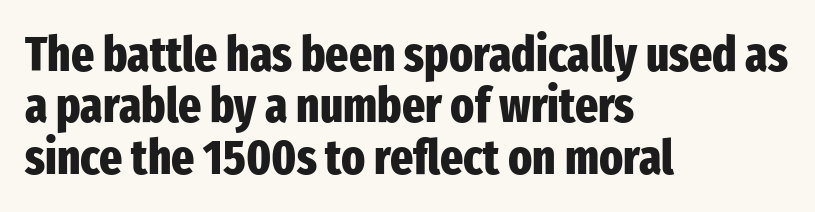
The image shows 49 px heavy, condensed sans-serif type, upright; set left-aligned, tight line spacing (1.05x), normal letter spacing, not underlined; low stroke contrast and a medium x-height.
